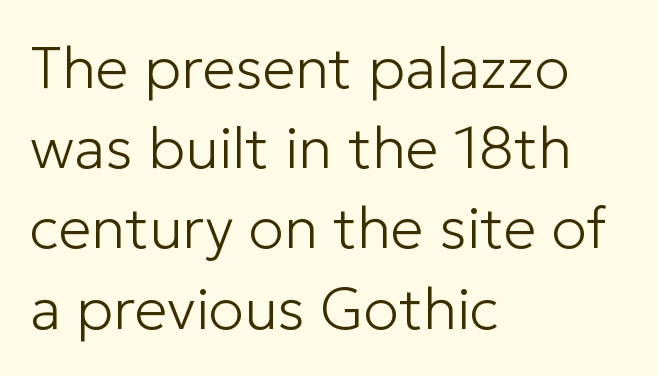
{"serif": "no", "italic": "no", "bold": "no", "weight": "light", "width": "normal", "stroke_contrast": "low", "x_height": "medium", "monospaced": "no", "underline": "no", "align": "left", "line_spacing": "normal", "line_spacing_ratio": 1.36, "letter_spacing": "normal", "letter_spacing_em": 0.0, "glyph_px": 59}
